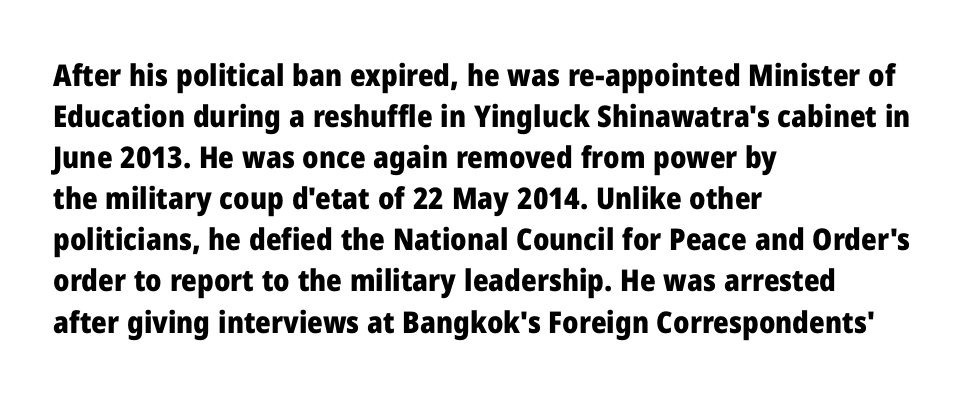
Casual observation: everything's shoved over to the left. The letters advance in unequal steps, a hallmark of proportional type. The axis of the letterforms is exactly vertical. The font family rendered here belongs to the sans-serif group. Spacing between characters is what you'd get straight out of the box.
